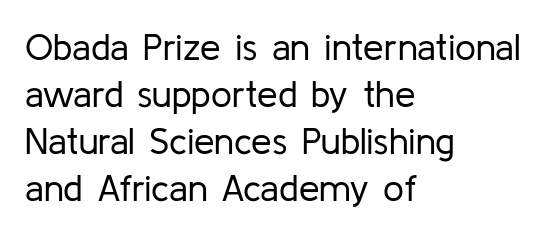
Q: Is the text bold? A: No.
Q: Is the text italic (slanted)? A: No, it is upright.
Q: Is the typeface a serif or a sans-serif typeface? A: Sans-serif.
Q: Is the text underlined? A: No.
Q: How is the paragraph aligned? A: Left-aligned.
Q: Is the spacing between letters normal or unusually wide? A: Normal.
Q: Is the spacing between lines tight, normal or loose? A: Normal.
Q: Width (condensed, normal, or wide)? A: Normal.
Q: Stroke contrast? A: Low.
Q: x-height? A: Medium.
Q: Monospaced? A: No.
